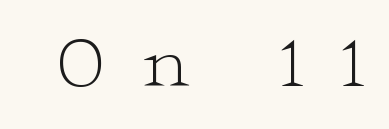
{"serif": "yes", "italic": "no", "bold": "no", "weight": "light", "width": "wide", "stroke_contrast": "low", "x_height": "medium", "monospaced": "no", "underline": "no", "letter_spacing": "wide", "letter_spacing_em": 0.48, "glyph_px": 74}
